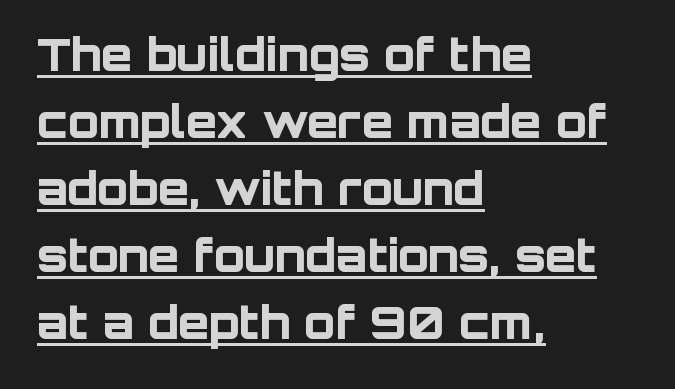
The image shows 45 px bold sans-serif type, upright; set left-aligned, normal line spacing (1.49x), normal letter spacing, underlined; low stroke contrast and a large x-height.
